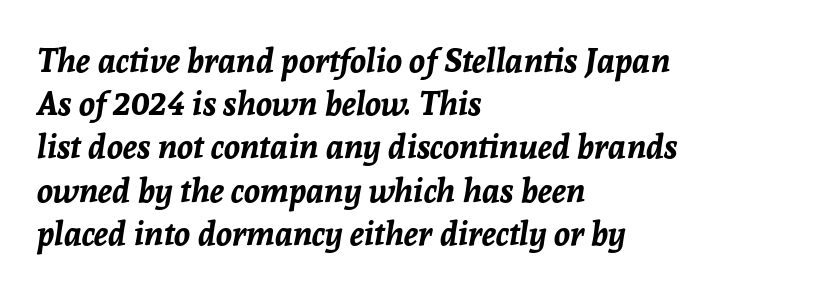
Q: Is the text bold? A: Yes.
Q: Is the text italic (slanted)? A: Yes, it leans right by about 8 degrees.
Q: Is the text underlined? A: No.
Q: How is the paragraph aligned? A: Left-aligned.
Q: Is the spacing between letters normal or unusually wide? A: Normal.
Q: Is the spacing between lines tight, normal or loose? A: Normal.
Q: Width (condensed, normal, or wide)? A: Normal.
Q: Stroke contrast? A: Low.
Q: x-height? A: Medium.
Q: Monospaced? A: No.
